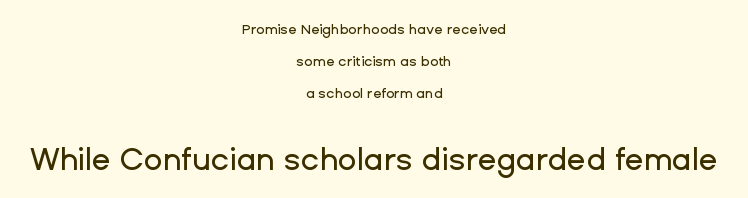
Is the lower block the larger one? Yes — the lower block carries the bigger type. Letters rest on an invisible, unmarked baseline. It's the straight-up-and-down kind of type. The paragraph has two soft edges and a firm central axis. The font family rendered here belongs to the sans-serif group.
